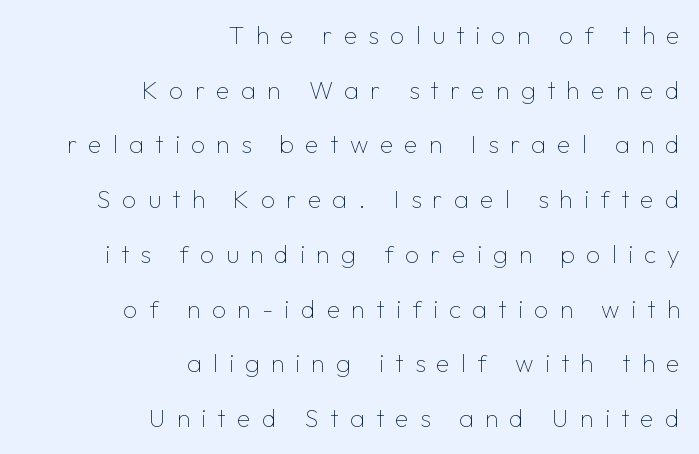
Q: Is the text bold? A: No.
Q: Is the text italic (slanted)? A: No, it is upright.
Q: Is the text underlined? A: No.
Q: How is the paragraph aligned? A: Right-aligned.
Q: Is the spacing between letters normal or unusually wide? A: Unusually wide.
Q: Is the spacing between lines tight, normal or loose? A: Loose.
